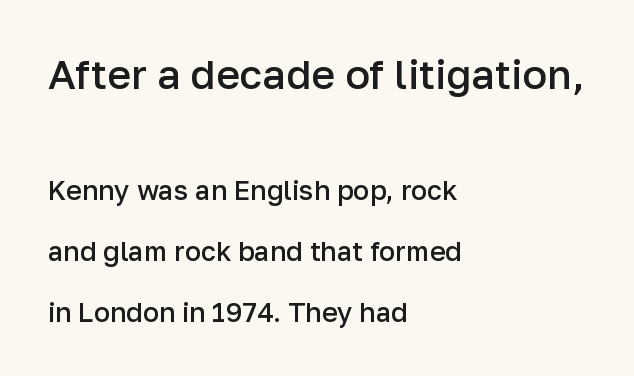
{"serif": "no", "italic": "no", "bold": "semi", "weight": "semibold", "width": "normal", "stroke_contrast": "low", "x_height": "medium", "monospaced": "no", "underline": "no", "align": "left", "line_spacing": "loose", "line_spacing_ratio": 2.25, "letter_spacing": "normal", "letter_spacing_em": 0.0, "larger_block": "first", "size_ratio": 1.52, "glyph_px": 41}
